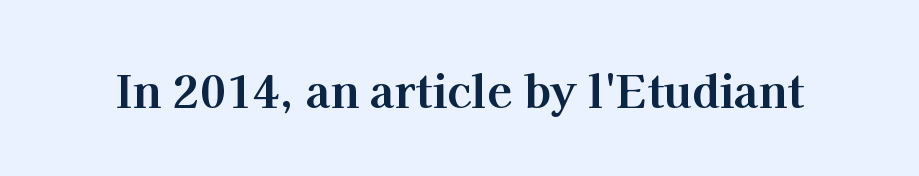
{"serif": "yes", "italic": "no", "bold": "yes", "weight": "bold", "width": "normal", "stroke_contrast": "high", "x_height": "medium", "monospaced": "no", "underline": "no", "letter_spacing": "normal", "letter_spacing_em": 0.0, "glyph_px": 45}
